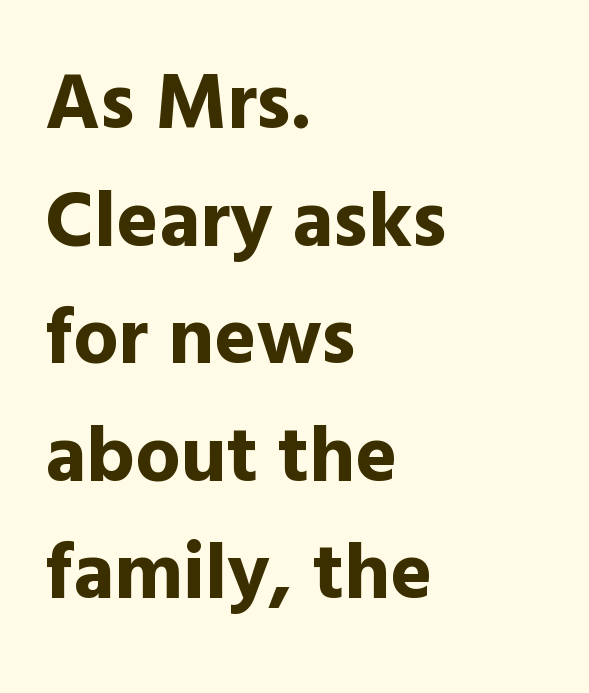
{"serif": "no", "italic": "no", "bold": "yes", "weight": "bold", "width": "normal", "x_height": "medium", "monospaced": "no", "underline": "no", "align": "left", "line_spacing": "normal", "line_spacing_ratio": 1.47, "letter_spacing": "normal", "letter_spacing_em": 0.0, "glyph_px": 80}
